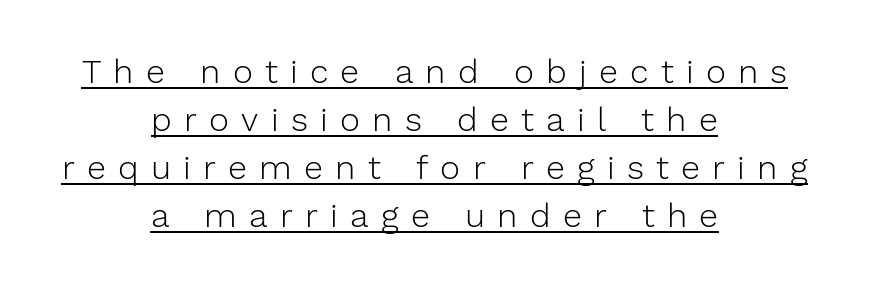
Q: Is the text bold? A: No.
Q: Is the text italic (slanted)? A: No, it is upright.
Q: Is the typeface a serif or a sans-serif typeface? A: Sans-serif.
Q: Is the text underlined? A: Yes.
Q: How is the paragraph aligned? A: Centered.
Q: Is the spacing between letters normal or unusually wide? A: Unusually wide.
Q: Is the spacing between lines tight, normal or loose? A: Normal.
Q: Width (condensed, normal, or wide)? A: Normal.
Q: Stroke contrast? A: Low.
Q: x-height? A: Medium.
Q: Monospaced? A: No.
